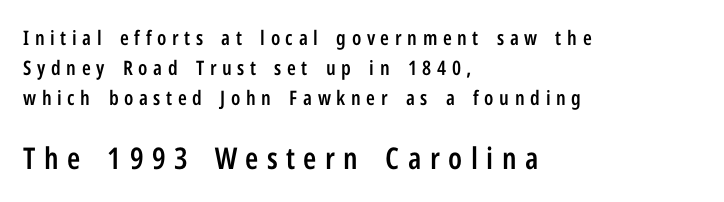
{"serif": "no", "italic": "no", "bold": "semi", "weight": "semibold", "width": "condensed", "stroke_contrast": "low", "x_height": "medium", "monospaced": "no", "underline": "no", "align": "left", "line_spacing": "normal", "line_spacing_ratio": 1.49, "letter_spacing": "wide", "letter_spacing_em": 0.28, "larger_block": "second", "size_ratio": 1.5, "glyph_px": 30}
